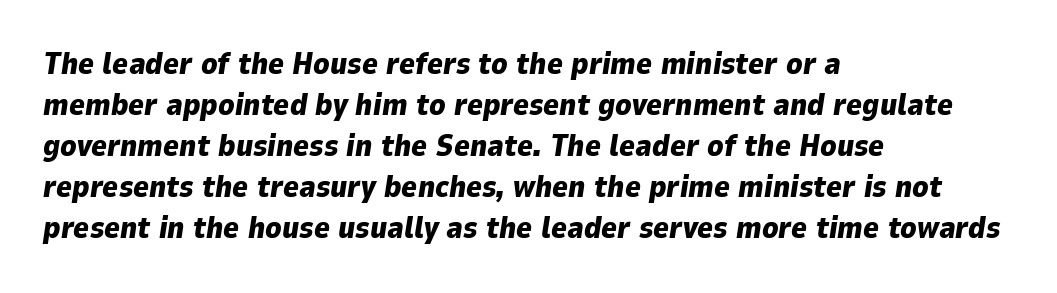
Q: Is the text bold? A: Yes.
Q: Is the text italic (slanted)? A: Yes, it leans right by about 9 degrees.
Q: Is the text underlined? A: No.
Q: How is the paragraph aligned? A: Left-aligned.
Q: Is the spacing between letters normal or unusually wide? A: Normal.
Q: Is the spacing between lines tight, normal or loose? A: Normal.
Q: Width (condensed, normal, or wide)? A: Normal.
Q: Stroke contrast? A: Low.
Q: x-height? A: Medium.
Q: Monospaced? A: No.
